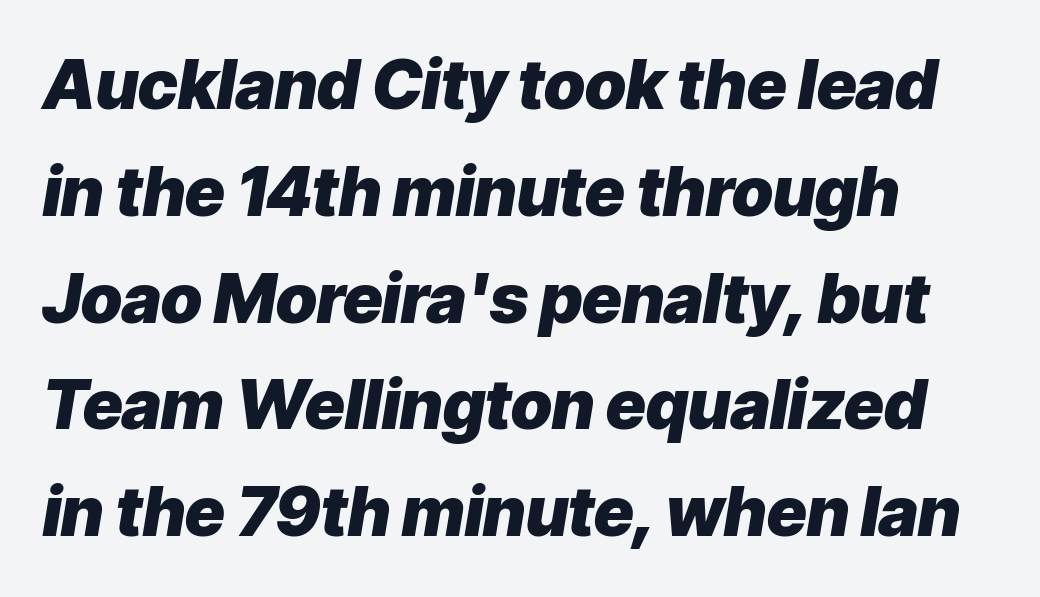
Descenders hang freely into open space. The gaps between neighbouring characters are ordinary and unremarkable. Slant detected: the letters are inclined. The rendering anchors every line to the left-hand side. You'd pick this weight for a headline — it's a proper bold.
